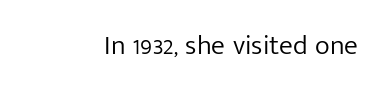
The image shows 28 px light sans-serif type, upright; set normal letter spacing, not underlined; low stroke contrast and a medium x-height.
